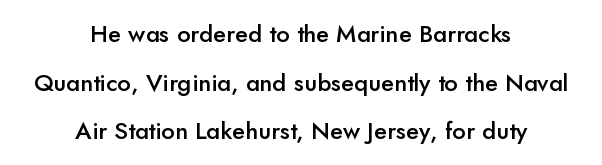
The image shows 24 px text type, upright; set centered, loose line spacing (2.03x), normal letter spacing, not underlined.
